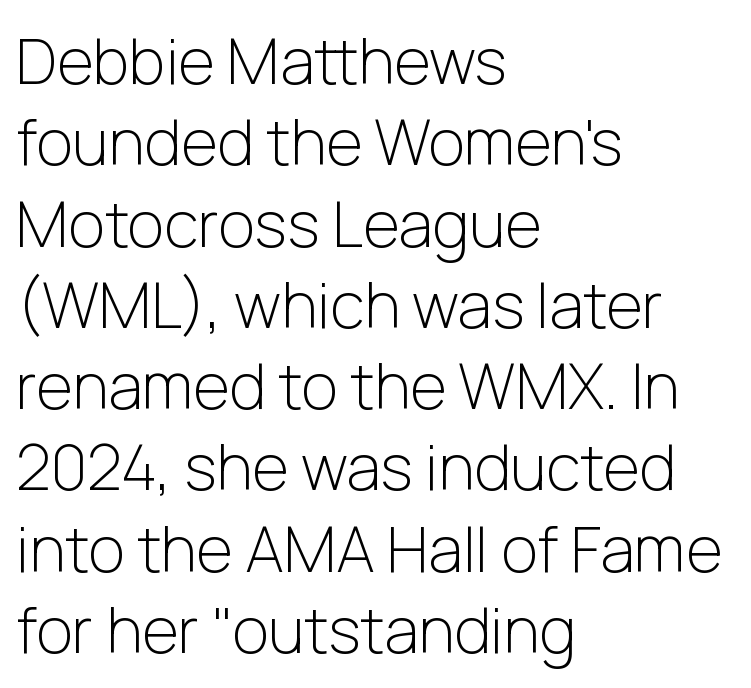
Q: Is the text bold? A: No.
Q: Is the text italic (slanted)? A: No, it is upright.
Q: Is the typeface a serif or a sans-serif typeface? A: Sans-serif.
Q: Is the text underlined? A: No.
Q: How is the paragraph aligned? A: Left-aligned.
Q: Is the spacing between letters normal or unusually wide? A: Normal.
Q: Is the spacing between lines tight, normal or loose? A: Normal.
Q: Width (condensed, normal, or wide)? A: Normal.
Q: Stroke contrast? A: Low.
Q: x-height? A: Medium.
Q: Monospaced? A: No.
